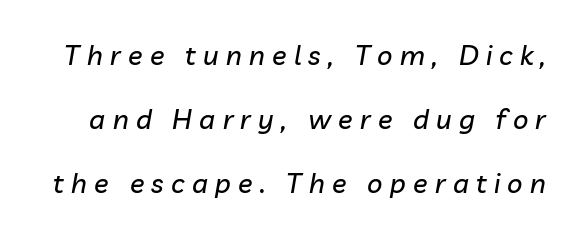
Q: Is the text italic (slanted)? A: Yes, it leans right by about 10 degrees.
Q: Is the text underlined? A: No.
Q: Is the spacing between letters normal or unusually wide? A: Unusually wide.
Q: Is the spacing between lines tight, normal or loose? A: Loose.
